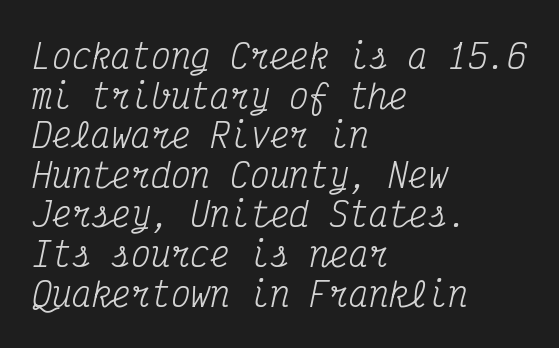
{"serif": "yes", "italic": "yes", "lean": "right", "slant_degrees": 12, "bold": "no", "weight": "regular", "width": "condensed", "stroke_contrast": "medium", "x_height": "medium", "monospaced": "yes", "underline": "no", "align": "left", "line_spacing_ratio": 1.2, "letter_spacing": "normal", "letter_spacing_em": 0.0, "glyph_px": 33}
